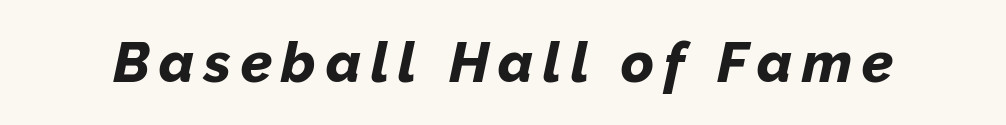
Q: Is the text bold? A: Yes.
Q: Is the text italic (slanted)? A: Yes, it leans right by about 12 degrees.
Q: Is the text underlined? A: No.
Q: Width (condensed, normal, or wide)? A: Normal.
Q: Stroke contrast? A: Low.
Q: x-height? A: Medium.
Q: Monospaced? A: No.
